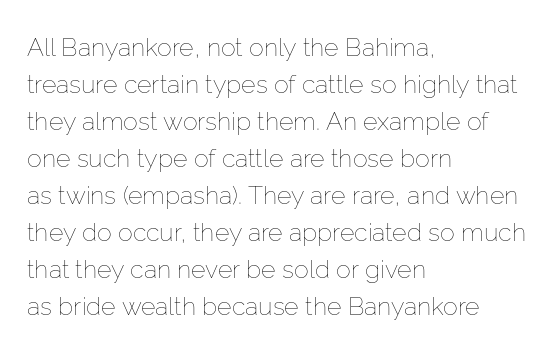
Q: Is the text bold? A: No.
Q: Is the text italic (slanted)? A: No, it is upright.
Q: Is the text underlined? A: No.
Q: How is the paragraph aligned? A: Left-aligned.
Q: Is the spacing between letters normal or unusually wide? A: Normal.
Q: Is the spacing between lines tight, normal or loose? A: Normal.
